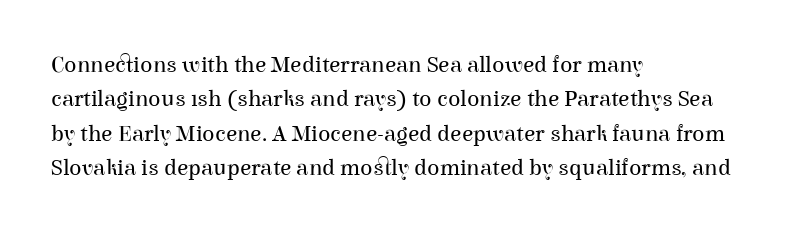
Q: Is the text bold? A: No.
Q: Is the text italic (slanted)? A: No, it is upright.
Q: Is the text underlined? A: No.
Q: How is the paragraph aligned? A: Left-aligned.
Q: Is the spacing between letters normal or unusually wide? A: Normal.
Q: Is the spacing between lines tight, normal or loose? A: Normal.
